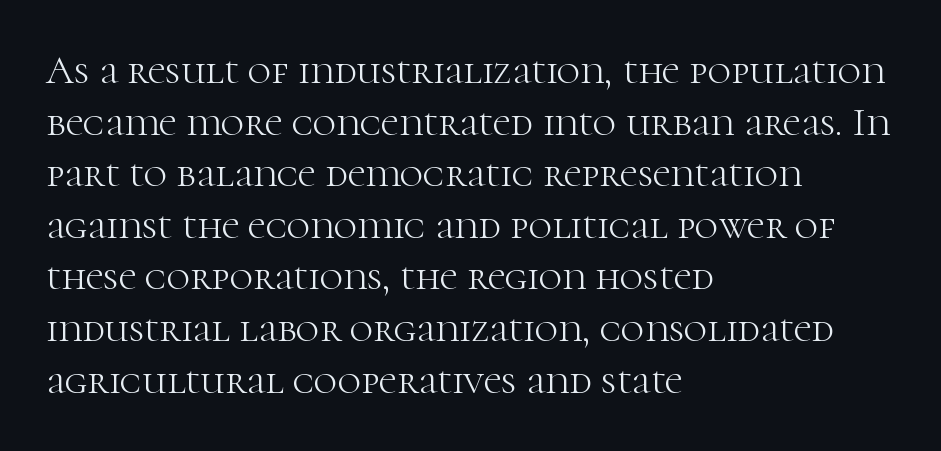
{"serif": "yes", "italic": "no", "bold": "no", "weight": "light", "width": "normal", "stroke_contrast": "high", "x_height": "medium", "monospaced": "no", "underline": "no", "align": "left", "line_spacing": "normal", "line_spacing_ratio": 1.29, "letter_spacing": "normal", "letter_spacing_em": 0.0, "glyph_px": 40}
